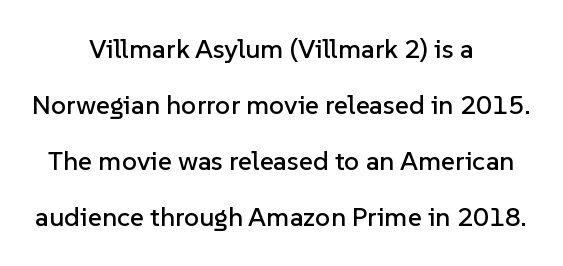
The image shows 27 px text type, upright; set centered, loose line spacing (2.08x), normal letter spacing, not underlined.
